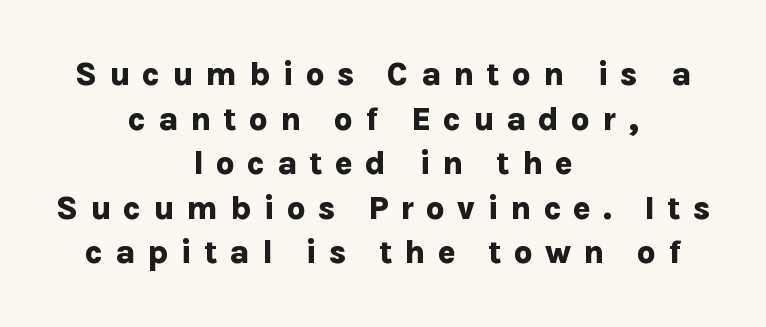
The image shows 33 px bold sans-serif type, upright; set centered, normal line spacing (1.35x), unusually wide letter spacing (+0.36 em), not underlined; low stroke contrast and a medium x-height.
